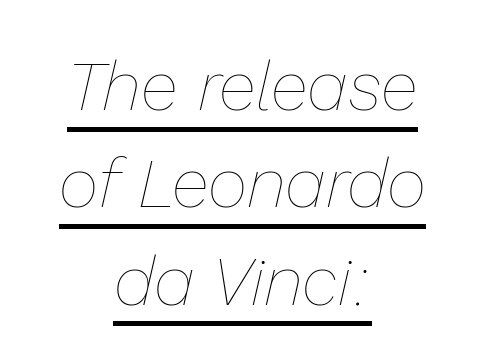
{"italic": "yes", "lean": "right", "slant_degrees": 13, "bold": "no", "weight": "thin", "width": "normal", "stroke_contrast": "low", "x_height": "medium", "monospaced": "no", "underline": "yes", "align": "center", "line_spacing": "normal", "line_spacing_ratio": 1.41, "letter_spacing": "normal", "letter_spacing_em": 0.0, "glyph_px": 69}
